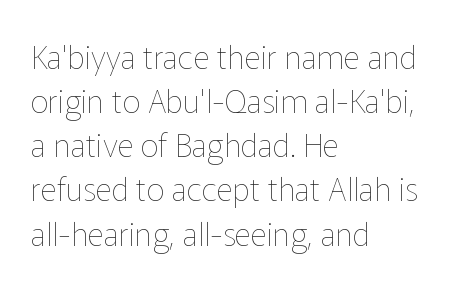
The lines in this sample share a left origin and differ only in where they stop. A roman cut, with each character standing at attention. A clean baseline with only descenders dipping below it. Spacing verdict: proportional, widths tailored to each character. Nothing unusual about the tracking: characters are spaced as the font intends.
